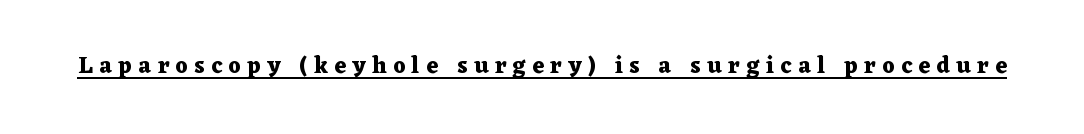
Compared with an ordinary text face, these strokes are far heavier — a full bold. Glyph-to-glyph distance is far greater than everyday printed text. These lines were composed using upright roman letters. This is underlined copy, the kind a proofreader might mark for attention.
